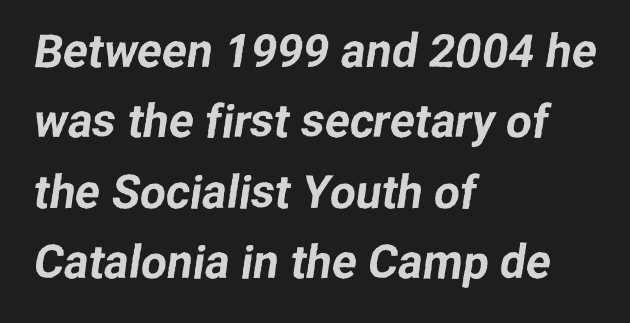
Default kerning and tracking; the words read as compact shapes. Think of a printed novel: that variable character pitch is what you see here. Look at the bottom of the vertical strokes: they stop flat, with no serifs. The string is rendered with underlining switched off. The lines sit at an ordinary, default distance from one another.
